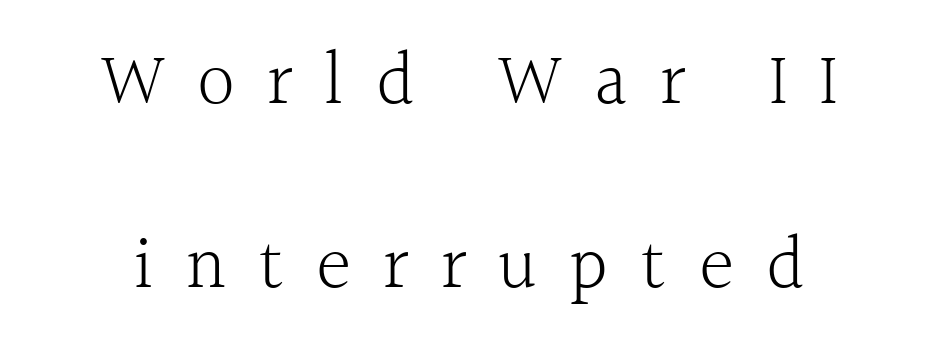
The characters display serif detailing at their extremities. The space beneath each line is pristine and unruled. The letters stand upright; this is a roman face. Varying glyph widths throughout — classic text-font behaviour.
